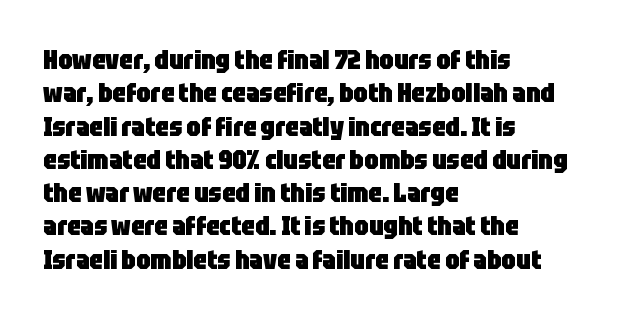
The image shows 26 px bold type, upright; set left-aligned, normal line spacing (1.28x), normal letter spacing, not underlined.
